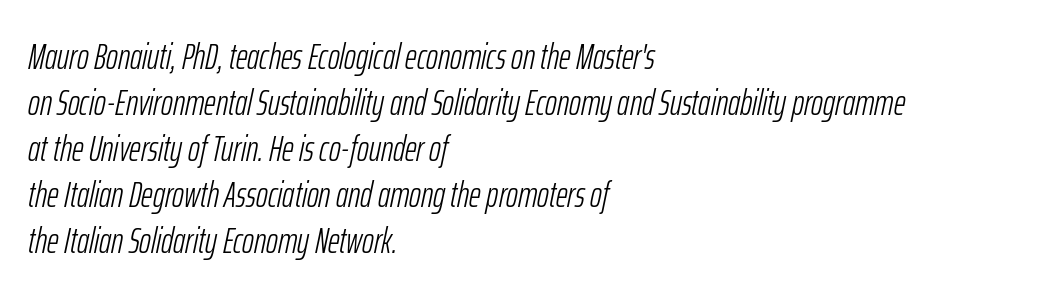
Italic: yes, the glyphs are oblique. The passage shown has conventional tracking throughout. Does the leading feel generous? No, just average. The area under the type is left untouched. Here the designer chose a conventional face with non-uniform glyph widths. The paragraph has a hard left edge and a soft right edge.
